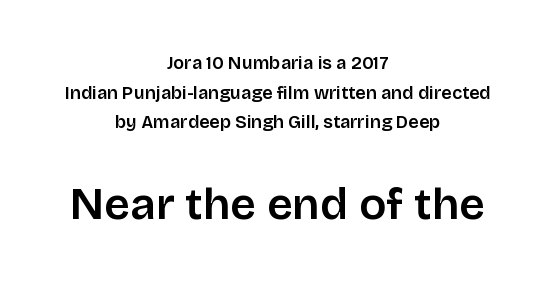
The image shows 45 px sans-serif type, upright; set centered, normal line spacing (1.64x), normal letter spacing, not underlined; the second (bottom) block is 2.5x larger; low stroke contrast and a large x-height.
